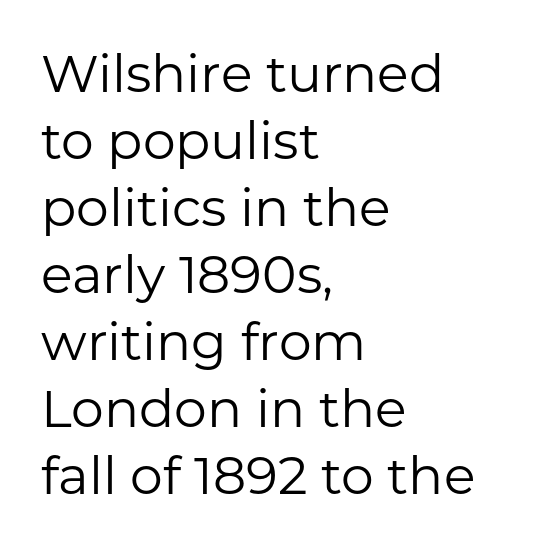
The image shows 52 px regular-weight sans-serif type, upright; set left-aligned, normal line spacing (1.29x), normal letter spacing, not underlined; low stroke contrast and a medium x-height.
